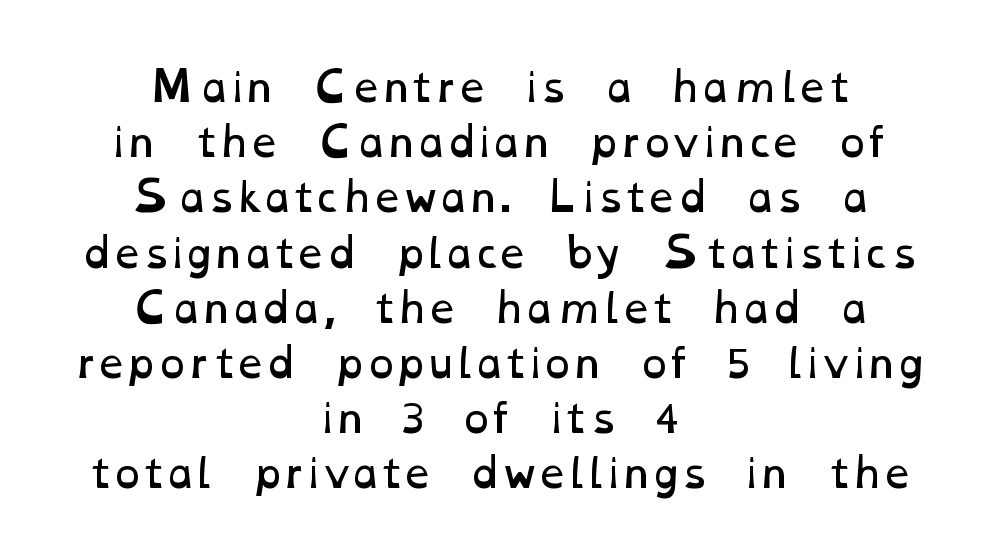
{"bold": "no", "weight": "regular", "width": "wide", "stroke_contrast": "low", "x_height": "medium", "monospaced": "no", "underline": "no", "align": "center", "line_spacing": "normal", "line_spacing_ratio": 1.38, "letter_spacing": "normal", "letter_spacing_em": 0.0, "glyph_px": 40}
